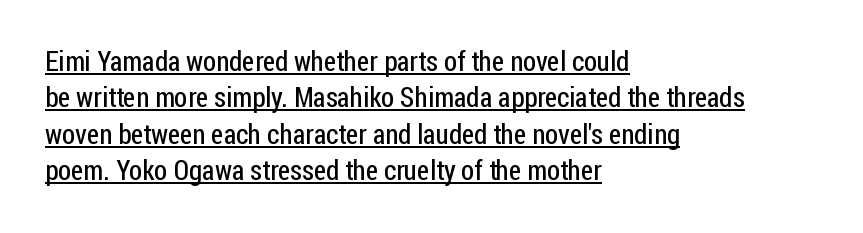
Looks like regular typesetting: each glyph gets only the width it needs. The rendering shows plain stroke endings on the letterforms — a sans-serif design. The vertical gap from one line to the next is medium. Ordinary non-slanted type is in use.
